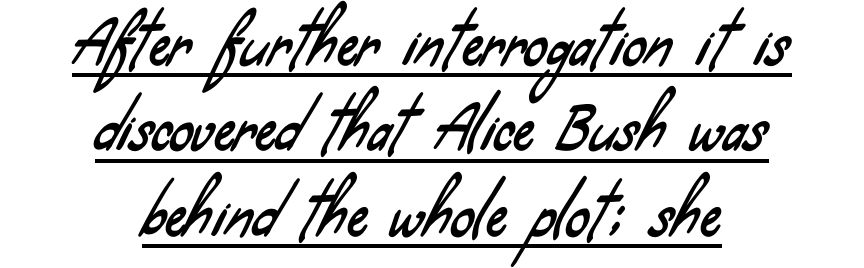
There is no visible air inserted between adjacent glyphs. The designer left line spacing at the default. The designer went with a sans here, leaving each stem footless. A typesetter would call this proportional, since set widths differ per character. Alignment: centered.
